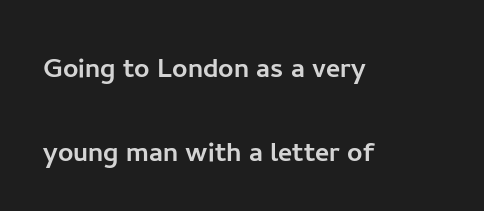
The image shows 34 px sans-serif type, upright; set left-aligned, loose line spacing (2.47x), normal letter spacing, not underlined; low stroke contrast and a medium x-height.
